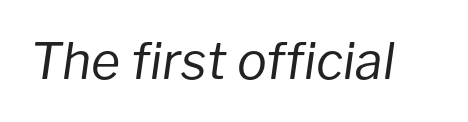
The image shows 50 px regular-weight type, italic (leaning right); set normal letter spacing, not underlined; low stroke contrast and a medium x-height.
